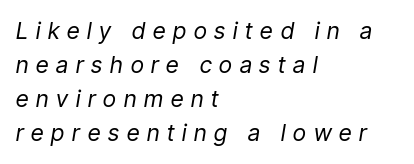
The image shows 23 px text type, italic (leaning right); set left-aligned, normal line spacing (1.48x), unusually wide letter spacing (+0.34 em), not underlined.
